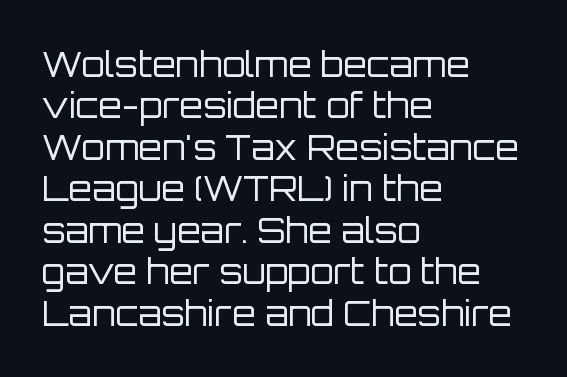
{"serif": "no", "italic": "no", "bold": "no", "weight": "regular", "width": "normal", "stroke_contrast": "low", "x_height": "large", "monospaced": "no", "underline": "no", "align": "left", "line_spacing_ratio": 1.22, "letter_spacing": "normal", "letter_spacing_em": 0.0, "glyph_px": 34}
